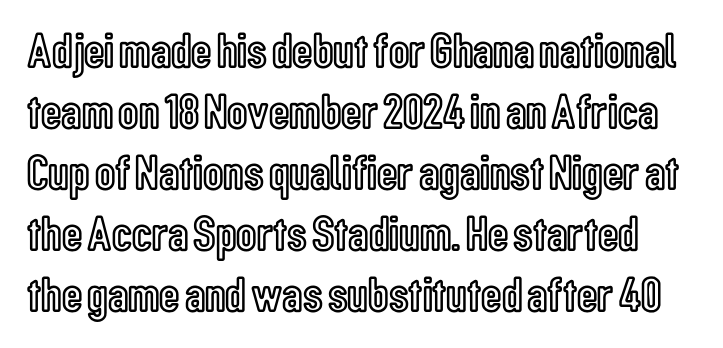
{"italic": "no", "width": "condensed", "x_height": "medium", "monospaced": "no", "underline": "no", "line_spacing_ratio": 1.22, "letter_spacing": "normal", "letter_spacing_em": 0.0, "glyph_px": 50}
